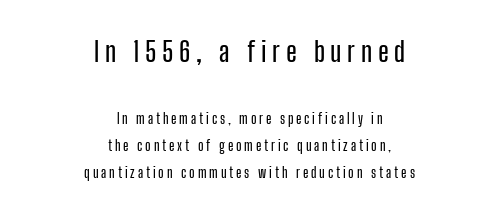
The image shows 28 px condensed sans-serif type, upright; set centered, loose line spacing (1.92x), unusually wide letter spacing (+0.2 em), not underlined; the first (top) block is 2.0x larger; low stroke contrast and a medium x-height.
